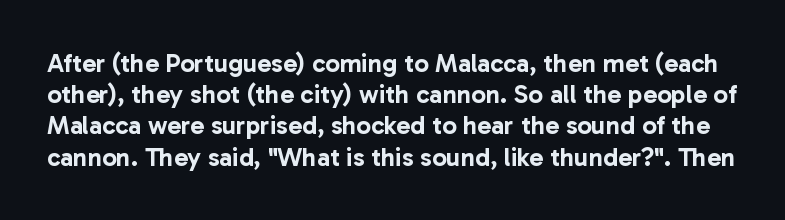
The image shows 26 px text type, upright; set line spacing 1.2x, normal letter spacing, not underlined.
